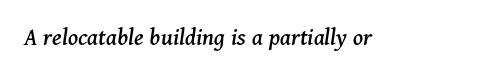
The image shows 25 px text type, italic (leaning right); set normal letter spacing, not underlined.
